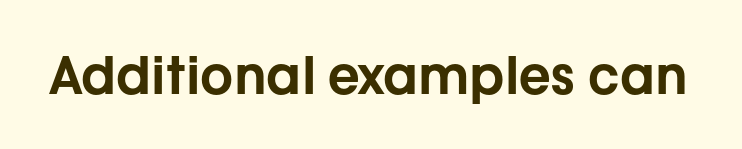
The image shows 52 px sans-serif type, upright; set normal letter spacing, not underlined; low stroke contrast and a medium x-height.
